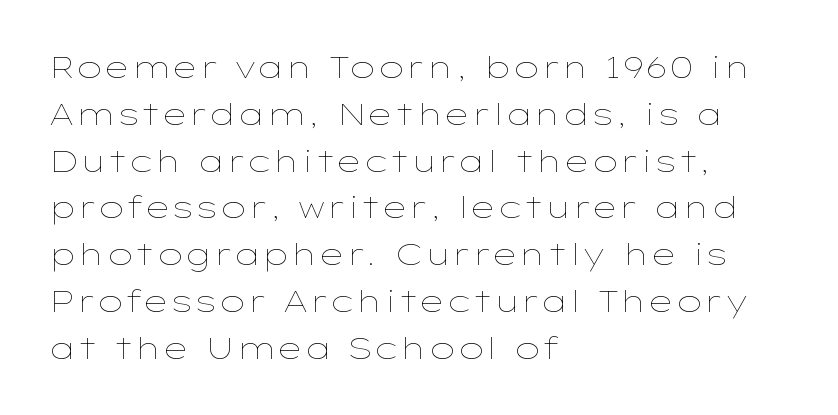
{"italic": "no", "bold": "no", "weight": "thin", "width": "wide", "stroke_contrast": "low", "x_height": "medium", "monospaced": "no", "underline": "no", "align": "left", "line_spacing": "normal", "line_spacing_ratio": 1.56, "letter_spacing": "normal", "letter_spacing_em": 0.0, "glyph_px": 30}
